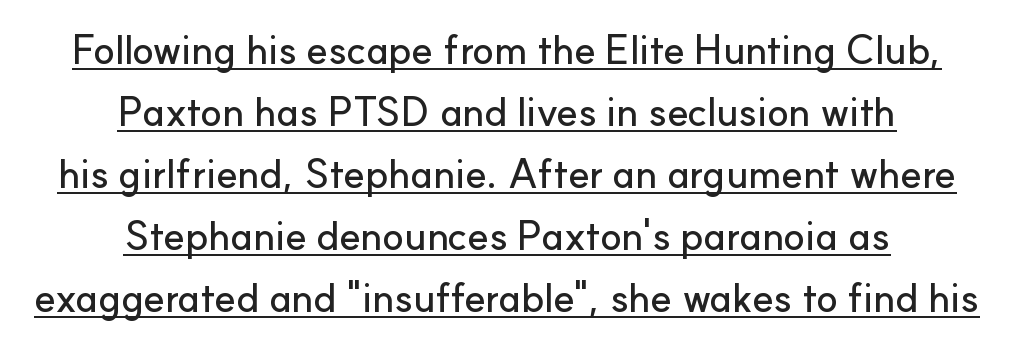
Q: Is the text italic (slanted)? A: No, it is upright.
Q: Is the typeface a serif or a sans-serif typeface? A: Sans-serif.
Q: Is the text underlined? A: Yes.
Q: How is the paragraph aligned? A: Centered.
Q: Is the spacing between letters normal or unusually wide? A: Normal.
Q: Is the spacing between lines tight, normal or loose? A: Normal.
Q: Width (condensed, normal, or wide)? A: Normal.
Q: Stroke contrast? A: Low.
Q: x-height? A: Small.
Q: Monospaced? A: No.
